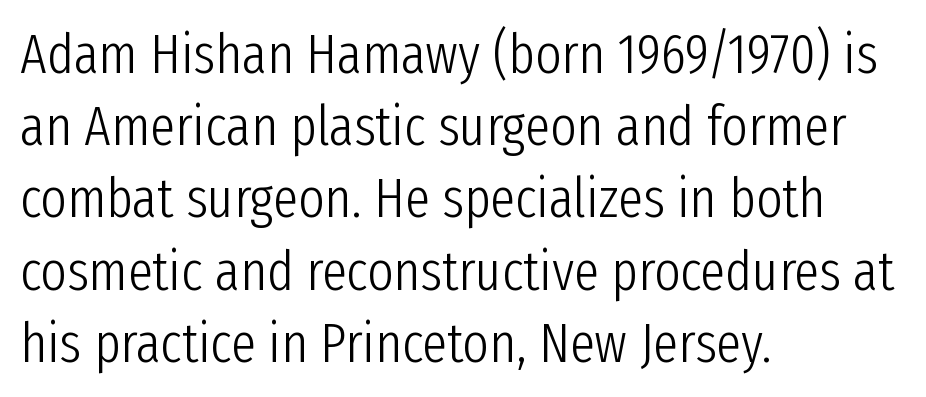
The image shows 56 px light, condensed sans-serif type, upright; set left-aligned, normal line spacing (1.29x), normal letter spacing, not underlined; low stroke contrast and a medium x-height.
